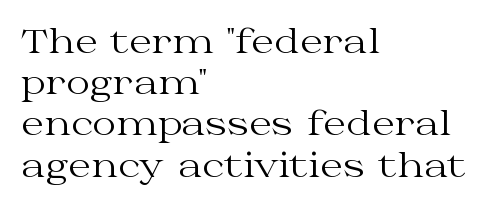
The letters stand straight up with perfectly vertical stems. The passage shown is not bold in any degree. The lines are quadded left. Here the glyphs are tracked normally, forming tight word shapes. A typesetter would call this proportional, since set widths differ per character. A bare baseline throughout the passage.
